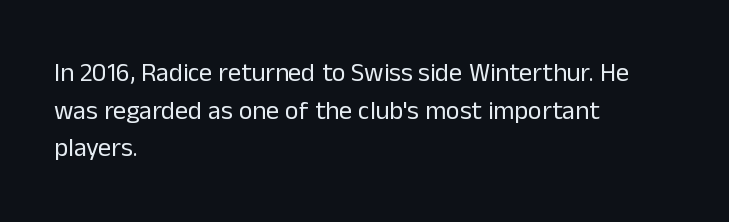
The image shows 26 px text type, upright; set left-aligned, normal line spacing (1.45x), normal letter spacing, not underlined.
